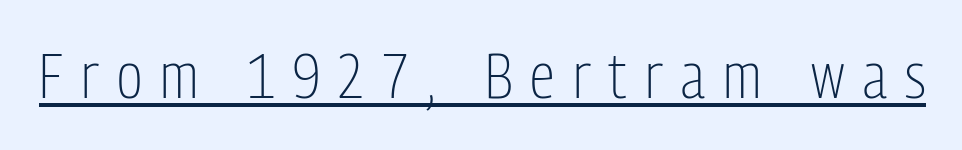
{"serif": "no", "italic": "no", "bold": "no", "weight": "light", "width": "condensed", "stroke_contrast": "low", "x_height": "medium", "monospaced": "no", "underline": "yes", "letter_spacing": "wide", "letter_spacing_em": 0.29, "glyph_px": 63}
